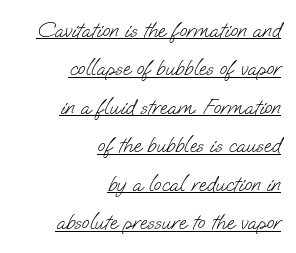
The image shows 22 px text type; set right-aligned, line spacing 1.75x, normal letter spacing, underlined.
